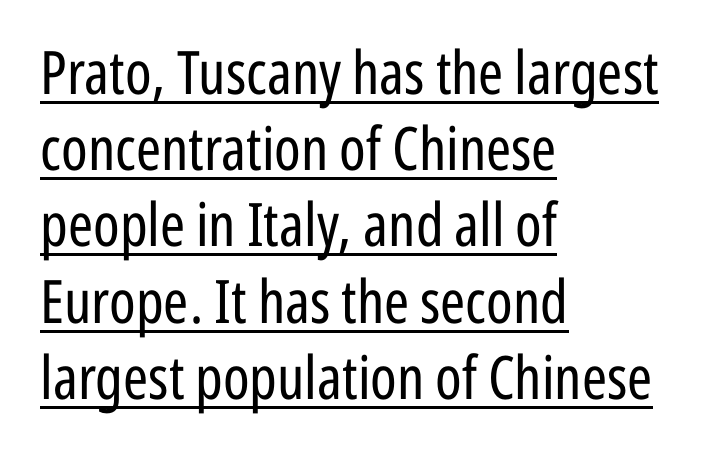
{"serif": "no", "italic": "no", "bold": "no", "weight": "regular", "width": "condensed", "stroke_contrast": "low", "x_height": "medium", "monospaced": "no", "underline": "yes", "align": "left", "line_spacing": "normal", "line_spacing_ratio": 1.27, "letter_spacing": "normal", "letter_spacing_em": 0.0, "glyph_px": 60}
